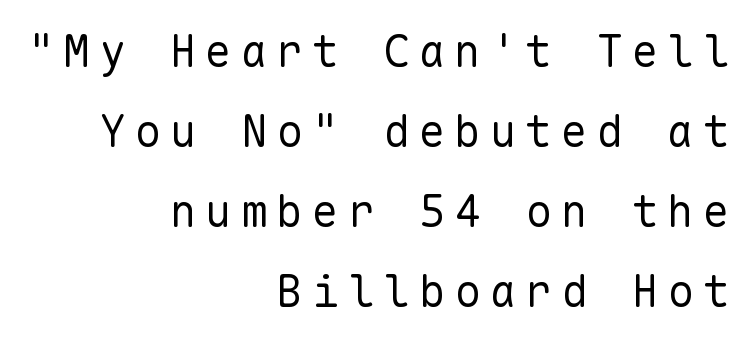
Q: Is the text bold? A: No.
Q: Is the text italic (slanted)? A: No, it is upright.
Q: Is the typeface a serif or a sans-serif typeface? A: Sans-serif.
Q: Is the text underlined? A: No.
Q: How is the paragraph aligned? A: Right-aligned.
Q: Width (condensed, normal, or wide)? A: Normal.
Q: Stroke contrast? A: Low.
Q: x-height? A: Medium.
Q: Monospaced? A: Yes.
